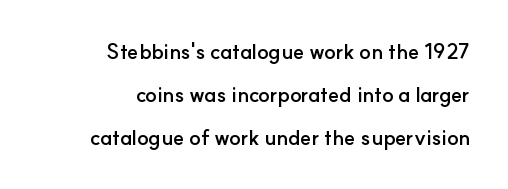
The image shows 21 px bold type, upright; set right-aligned, loose line spacing (2.04x), normal letter spacing, not underlined.
